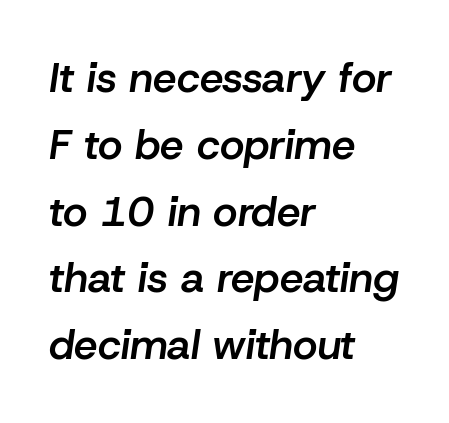
The image shows 42 px semibold type, italic (leaning right); set left-aligned, normal line spacing (1.59x), normal letter spacing, not underlined; low stroke contrast and a medium x-height.
